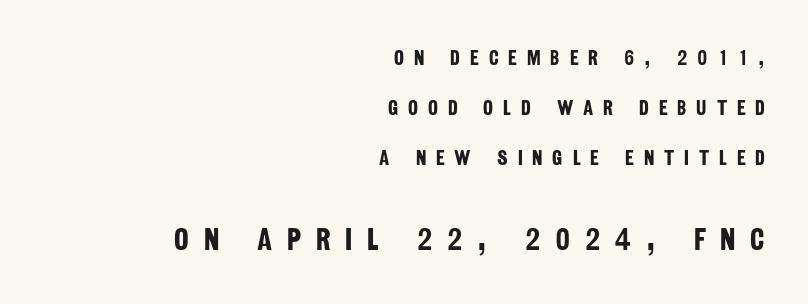
Strong, thick strokes mark this as bold type. Horizontally, the lines are justified to the trailing edge only. Proportional: the letters do not fall into vertical columns. Notice the wide empty band between every row — that's loose leading. Rule under the text: the space is simply empty. The later block is typeset at a bigger size than the earlier block.
